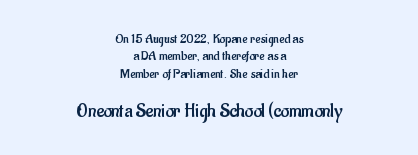
The image shows 20 px text type, upright; set centered, line spacing 1.24x, normal letter spacing, not underlined; the second (bottom) block is 1.43x larger.
